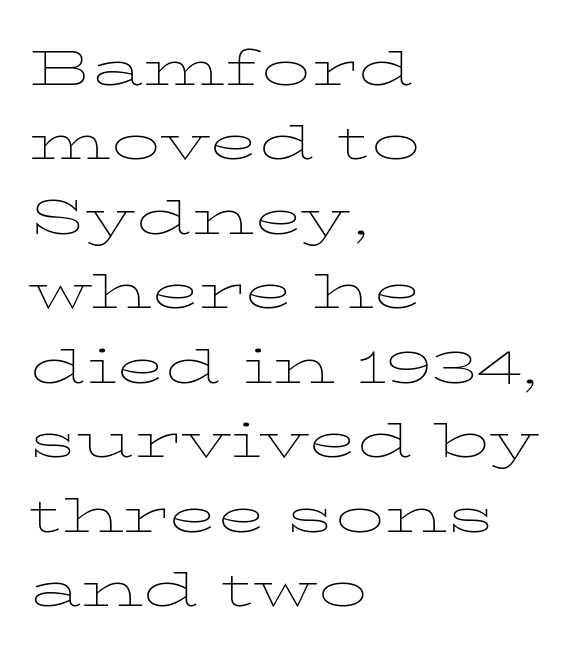
{"serif": "yes", "italic": "no", "bold": "no", "weight": "thin", "width": "wide", "stroke_contrast": "low", "x_height": "medium", "monospaced": "no", "underline": "no", "align": "left", "line_spacing": "normal", "line_spacing_ratio": 1.52, "letter_spacing": "normal", "letter_spacing_em": 0.0, "glyph_px": 49}
